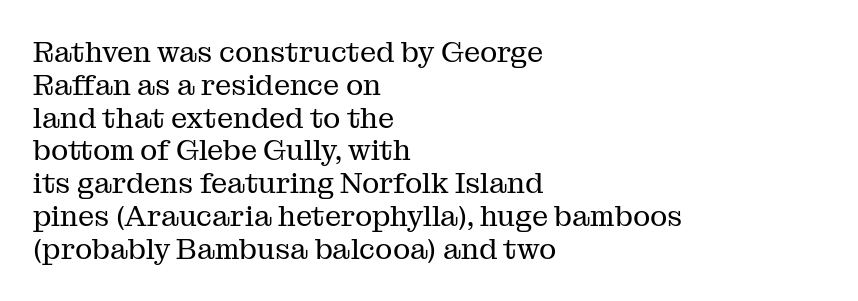
Just letters on the line, the space beneath them empty. No extra ink here — the face is not bold. The axis of the letterforms is exactly vertical. Letter spacing: default. Here the designer chose a conventional face with non-uniform glyph widths. These lines are set flush left with a ragged right edge.
